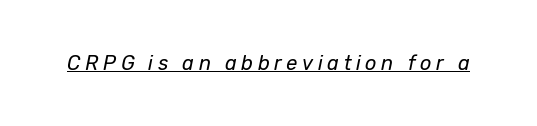
{"italic": "yes", "lean": "right", "slant_degrees": 12, "bold": "no", "underline": "yes", "letter_spacing": "wide", "letter_spacing_em": 0.23, "glyph_px": 20}
